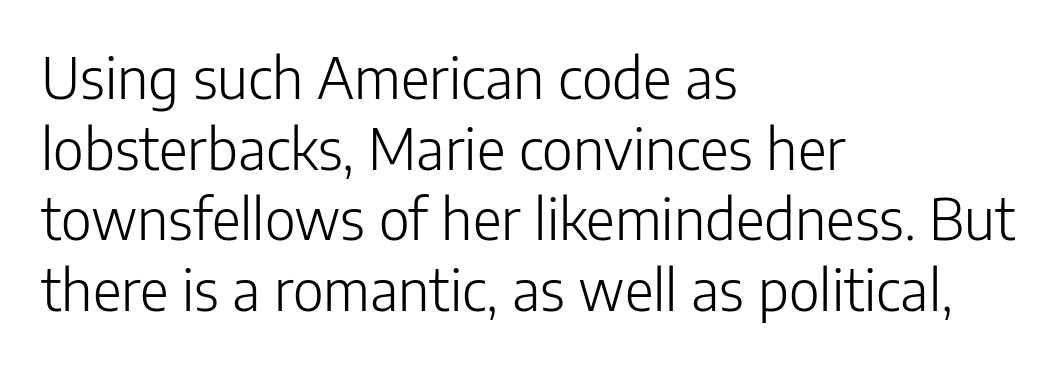
The image shows 56 px light sans-serif type, upright; set left-aligned, normal line spacing (1.26x), normal letter spacing, not underlined; low stroke contrast and a medium x-height.
